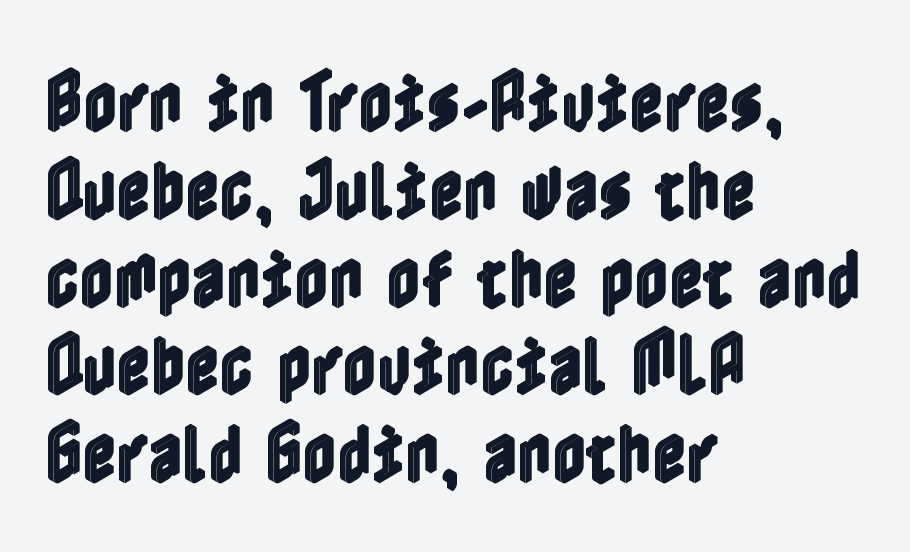
Characters follow at the spacing the type designer built in. Notice how the stems are strictly vertical — no italics here. The lines in this sample share a left origin and differ only in where they stop. Type without underlining. Line spacing here is normal.
